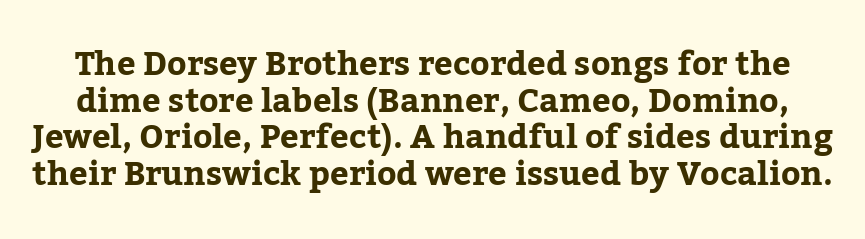
{"serif": "yes", "italic": "no", "width": "normal", "stroke_contrast": "low", "x_height": "medium", "monospaced": "no", "underline": "no", "line_spacing": "tight", "line_spacing_ratio": 1.11, "letter_spacing": "normal", "letter_spacing_em": 0.0, "glyph_px": 33}
